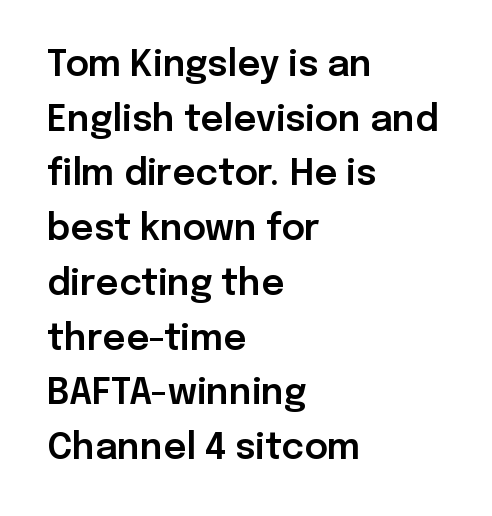
Which margin do the lines hug? The left one — the right edge is uneven. Observe the ordinary spacing: letters are neighbours, not strangers. Each new line begins a customary step beneath the previous one. Just letters on the line, the space beneath them empty. Do the characters align in a grid? No, the font is proportional. The face used here is a sans, in the tradition of grotesques and geometrics.
